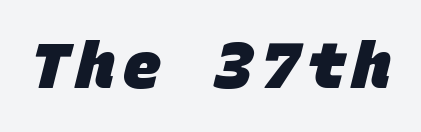
{"serif": "no", "bold": "yes", "weight": "heavy", "width": "normal", "stroke_contrast": "low", "x_height": "large", "monospaced": "yes", "underline": "no", "glyph_px": 63}
